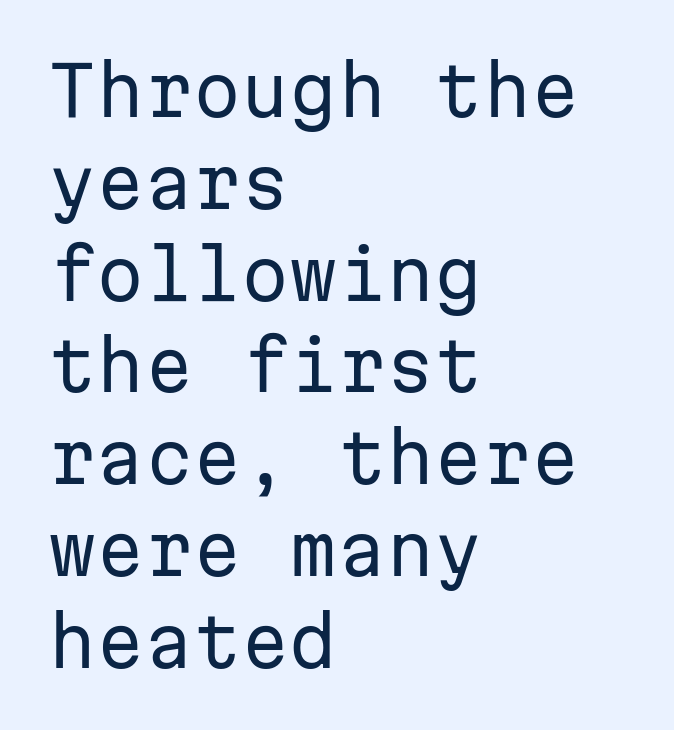
The letters march in equal steps, a hallmark of fixed-pitch type. Unmarked baselines from the first word to the last. Casual observation: everything's shoved over to the left. On a weight scale, this lands at 450 or below. Posture: upright roman.
